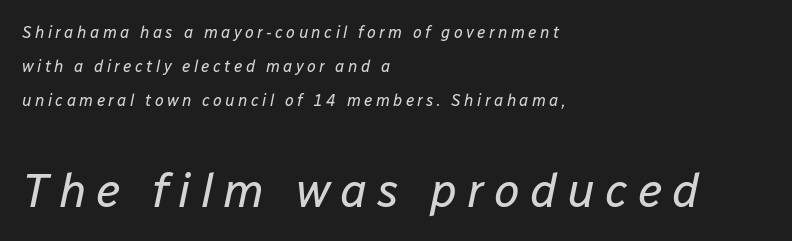
{"italic": "yes", "lean": "right", "slant_degrees": 12, "bold": "no", "weight": "regular", "width": "normal", "stroke_contrast": "low", "x_height": "medium", "monospaced": "no", "underline": "no", "align": "left", "line_spacing": "loose", "line_spacing_ratio": 2.13, "letter_spacing": "wide", "letter_spacing_em": 0.21, "larger_block": "second", "size_ratio": 2.94, "glyph_px": 47}
